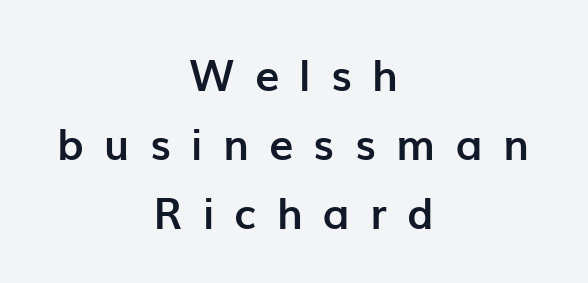
Q: Is the text bold? A: Yes.
Q: Is the text italic (slanted)? A: No, it is upright.
Q: Is the typeface a serif or a sans-serif typeface? A: Sans-serif.
Q: Is the text underlined? A: No.
Q: How is the paragraph aligned? A: Centered.
Q: Is the spacing between letters normal or unusually wide? A: Unusually wide.
Q: Is the spacing between lines tight, normal or loose? A: Normal.
Q: Width (condensed, normal, or wide)? A: Normal.
Q: Stroke contrast? A: Low.
Q: x-height? A: Medium.
Q: Monospaced? A: No.
